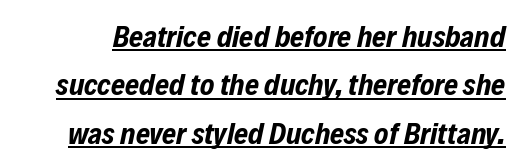
The image shows 30 px bold, condensed type, italic (leaning right); set normal line spacing (1.61x), normal letter spacing, underlined; low stroke contrast and a medium x-height.
